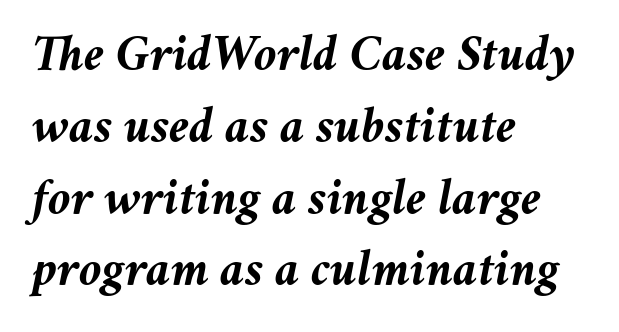
{"italic": "yes", "lean": "right", "slant_degrees": 11, "bold": "yes", "weight": "semibold", "width": "normal", "stroke_contrast": "medium", "x_height": "medium", "monospaced": "no", "underline": "no", "align": "left", "line_spacing": "normal", "line_spacing_ratio": 1.38, "letter_spacing": "normal", "letter_spacing_em": 0.0, "glyph_px": 52}
